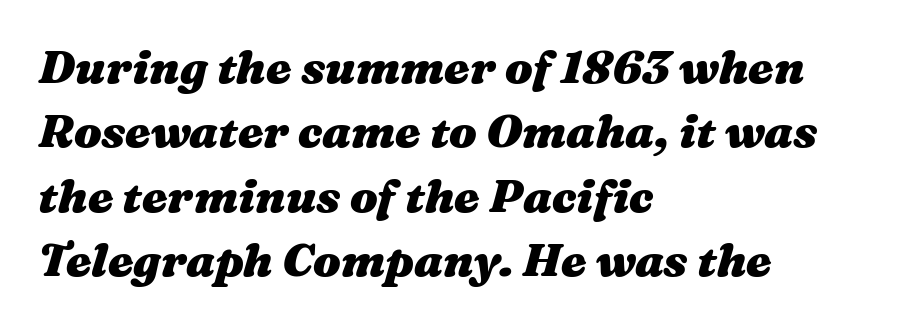
The image shows 46 px heavy, wide type, italic (leaning right); set left-aligned, normal line spacing (1.4x), normal letter spacing, not underlined; medium stroke contrast and a medium x-height.
